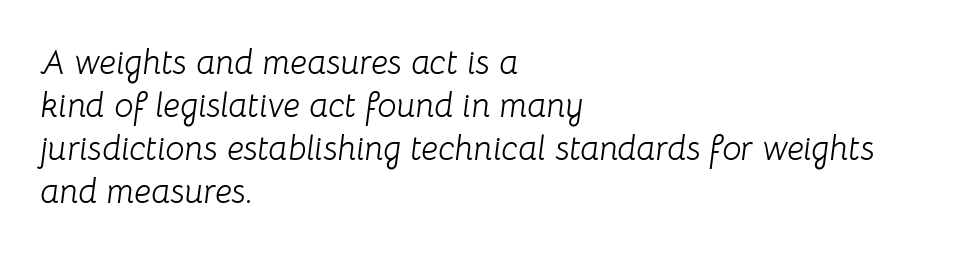
Q: Is the text bold? A: No.
Q: Is the text italic (slanted)? A: Yes, it leans right by about 8 degrees.
Q: Is the text underlined? A: No.
Q: How is the paragraph aligned? A: Left-aligned.
Q: Is the spacing between letters normal or unusually wide? A: Normal.
Q: Is the spacing between lines tight, normal or loose? A: Normal.
Q: Width (condensed, normal, or wide)? A: Normal.
Q: Stroke contrast? A: Low.
Q: x-height? A: Medium.
Q: Monospaced? A: No.
